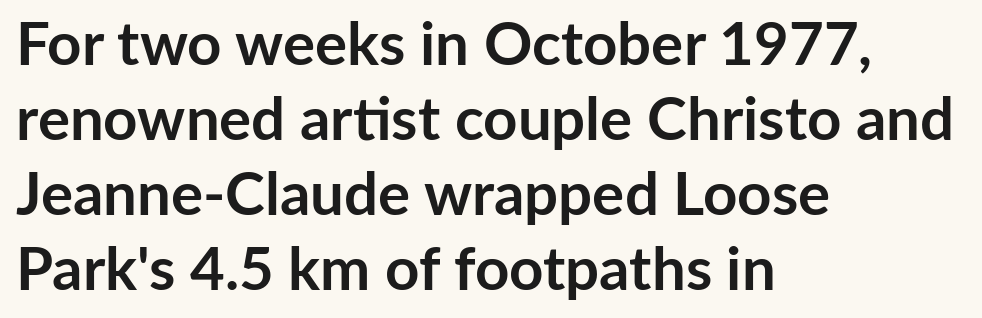
You'd pick this weight for a headline — it's a proper bold. Every row of glyphs begins at an identical x-position on the left. Examine the stroke ends and you'll find no serifs. Underline: absent. How would I describe the line gaps? Plain and ordinary. Default kerning and tracking; the words read as compact shapes.
